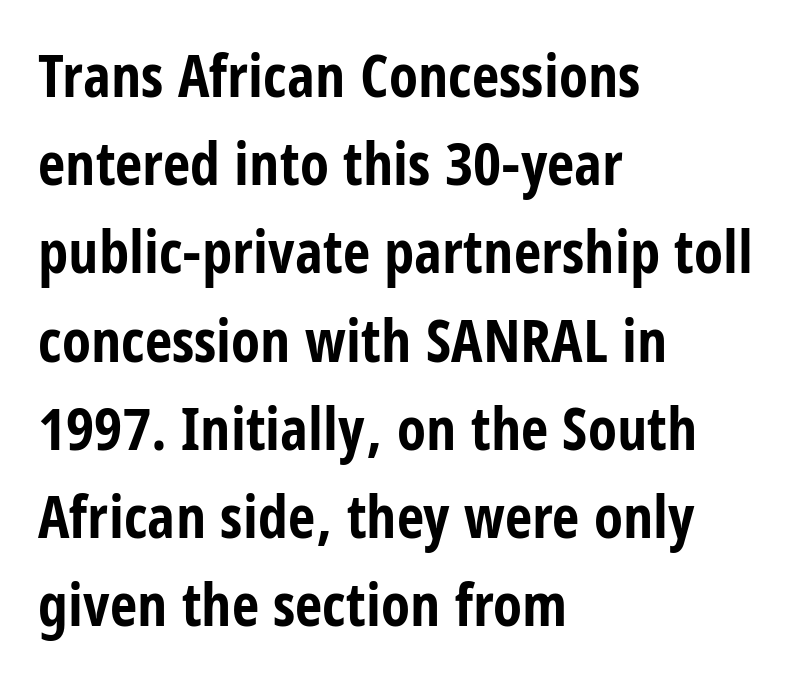
{"serif": "no", "italic": "no", "bold": "yes", "weight": "bold", "width": "condensed", "stroke_contrast": "low", "x_height": "large", "monospaced": "no", "underline": "no", "align": "left", "line_spacing": "normal", "line_spacing_ratio": 1.47, "letter_spacing": "normal", "letter_spacing_em": 0.0, "glyph_px": 60}
